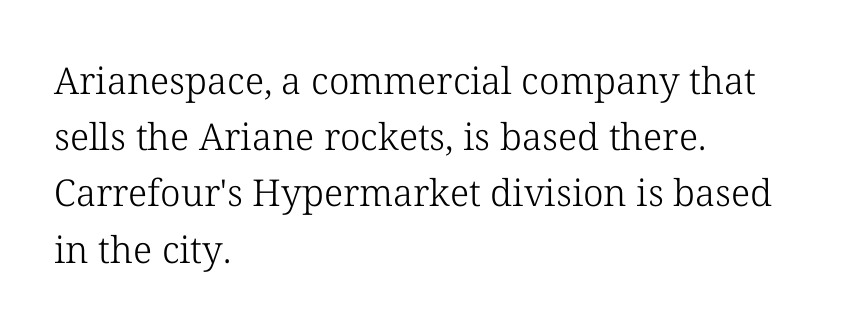
Q: Is the text bold? A: No.
Q: Is the text italic (slanted)? A: No, it is upright.
Q: Is the typeface a serif or a sans-serif typeface? A: Serif.
Q: Is the text underlined? A: No.
Q: How is the paragraph aligned? A: Left-aligned.
Q: Is the spacing between letters normal or unusually wide? A: Normal.
Q: Is the spacing between lines tight, normal or loose? A: Normal.
Q: Width (condensed, normal, or wide)? A: Normal.
Q: Stroke contrast? A: Low.
Q: x-height? A: Medium.
Q: Monospaced? A: No.
